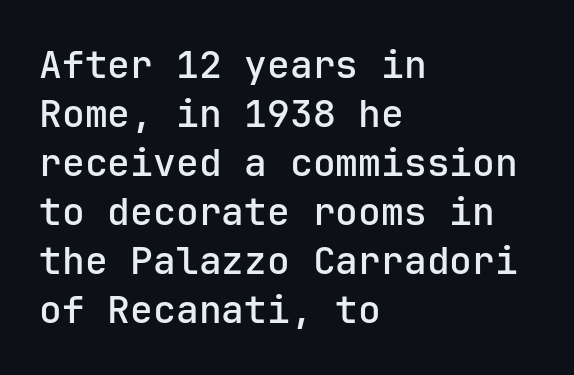
Unlike a traditional serif, this face leaves its strokes unadorned. The lines in this sample share a left origin and differ only in where they stop. The lettering holds an erect, upright posture throughout. Bold? Not quite — semibold, heavier than regular but stopping short. Beneath every word, the page is bare. This sample keeps an unexceptional amount of space between lines.
